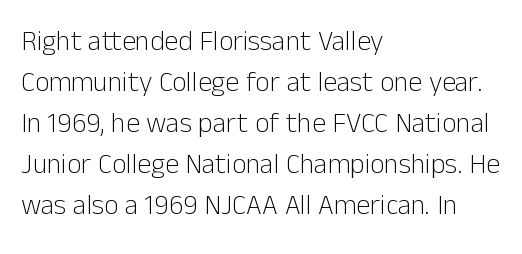
Words appear dense and cohesive because spacing is normal. Line beginnings align vertically; line endings do not. Baseline-to-baseline distance is the conventional proportion of letter height. Stroke thickness stays within the range of a standard reading face or lighter. The glyphs in this specimen are sans serif. The space beneath each line is pristine and unruled.
